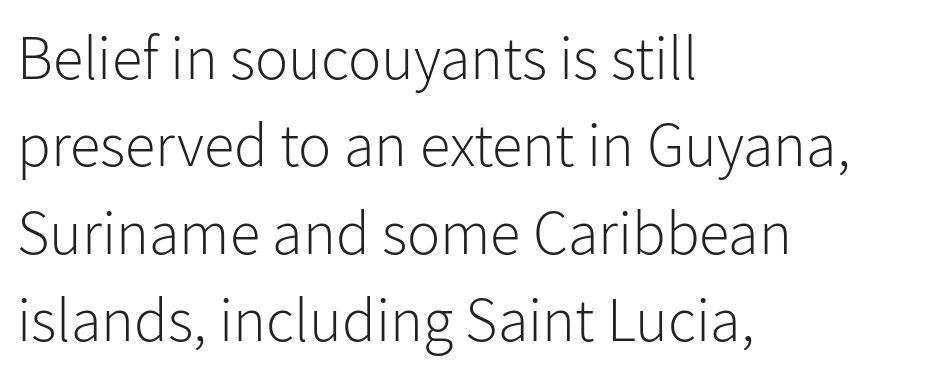
The image shows 62 px light sans-serif type, upright; set left-aligned, normal line spacing (1.41x), normal letter spacing, not underlined; low stroke contrast and a medium x-height.
